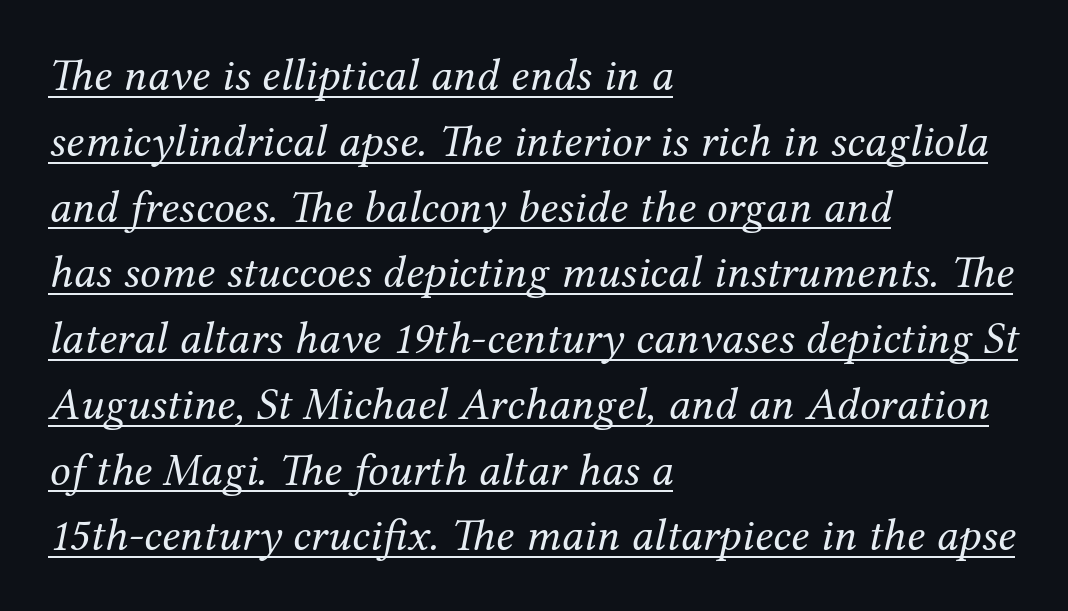
The image shows 46 px regular-weight serif type, italic (leaning right); set left-aligned, normal line spacing (1.43x), normal letter spacing, underlined; medium stroke contrast and a medium x-height.
